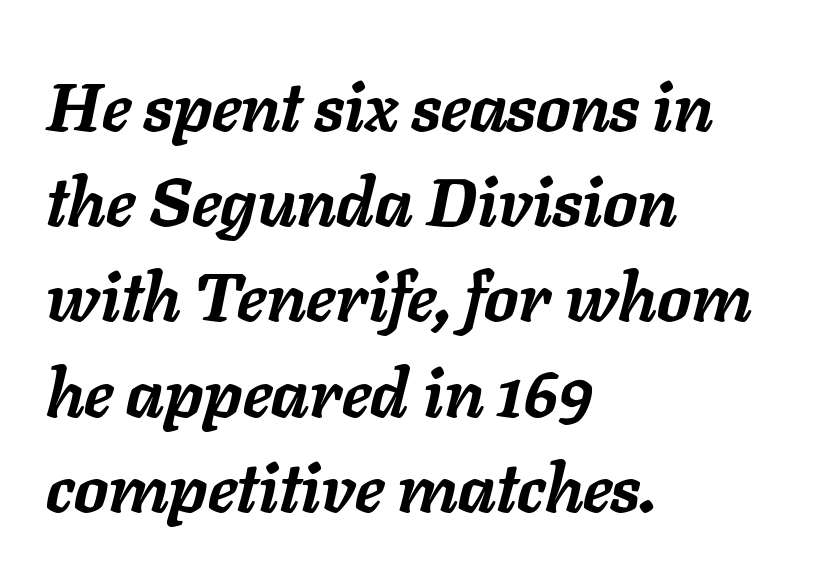
The image shows 68 px semibold type, italic (leaning right); set left-aligned, normal line spacing (1.4x), normal letter spacing, not underlined; low stroke contrast and a medium x-height.
